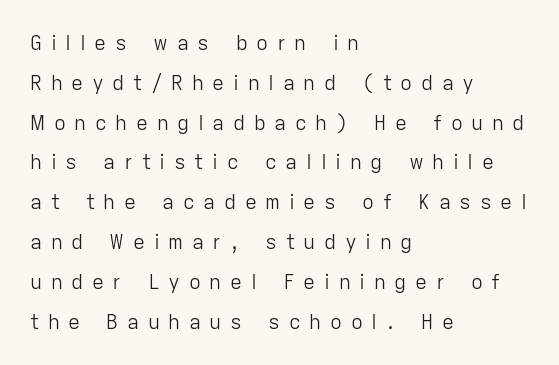
The image shows 20 px text type, upright; set left-aligned, loose line spacing (1.99x), unusually wide letter spacing (+0.43 em), not underlined.
